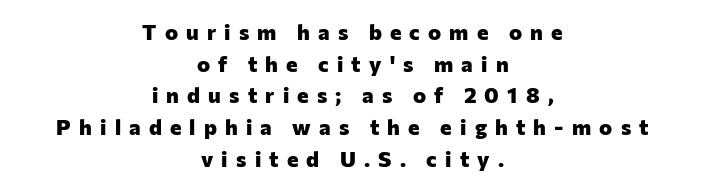
{"italic": "no", "bold": "yes", "underline": "no", "align": "center", "line_spacing": "normal", "line_spacing_ratio": 1.44, "letter_spacing": "wide", "letter_spacing_em": 0.37, "glyph_px": 22}
